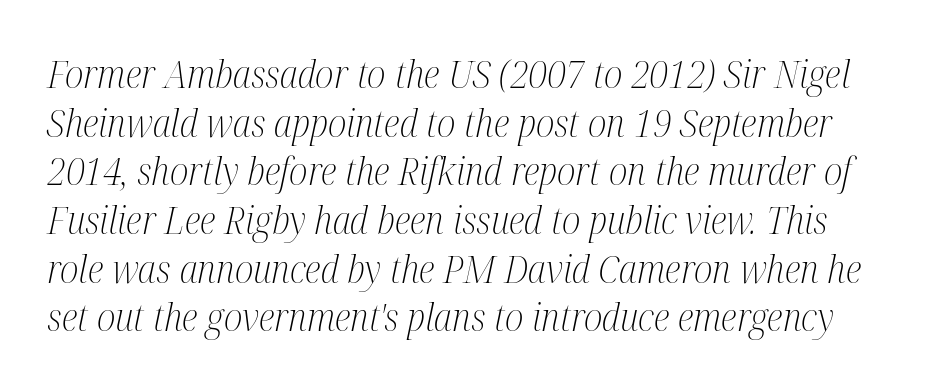
The image shows 38 px light, condensed serif type, italic (leaning right); set normal line spacing (1.28x), normal letter spacing, not underlined; medium stroke contrast and a medium x-height.
